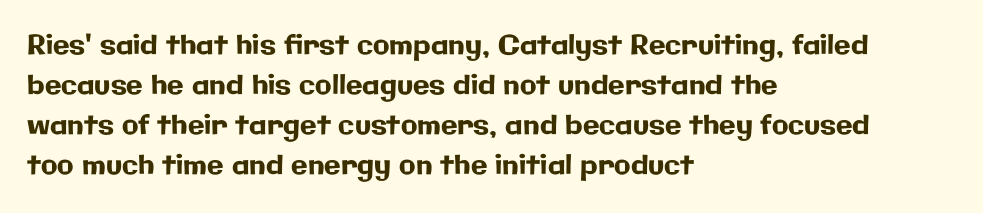
Regular leading. The zone under the glyphs is completely vacant. Italic? Not at all — the glyphs are vertical. A typesetter would call this zero additional tracking. Leftover space on each line is placed entirely after the last word.
